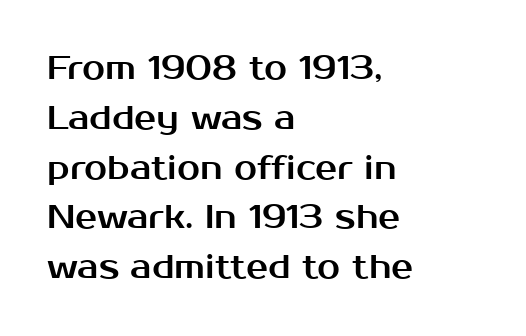
{"serif": "no", "italic": "no", "width": "normal", "stroke_contrast": "medium", "x_height": "medium", "monospaced": "no", "underline": "no", "align": "left", "line_spacing": "normal", "line_spacing_ratio": 1.51, "letter_spacing": "normal", "letter_spacing_em": 0.0, "glyph_px": 33}
